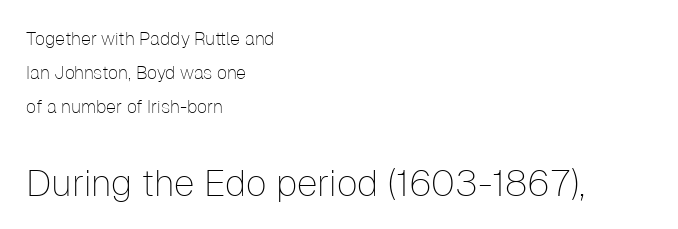
Q: Is the text bold? A: No.
Q: Is the text italic (slanted)? A: No, it is upright.
Q: Is the typeface a serif or a sans-serif typeface? A: Sans-serif.
Q: Is the text underlined? A: No.
Q: How is the paragraph aligned? A: Left-aligned.
Q: Is the spacing between letters normal or unusually wide? A: Normal.
Q: Is the spacing between lines tight, normal or loose? A: Loose.
Q: Which block of text is set in a larger size, the first (top) or the second (bottom)? A: The second (bottom) one.
Q: Width (condensed, normal, or wide)? A: Normal.
Q: Stroke contrast? A: Low.
Q: x-height? A: Medium.
Q: Monospaced? A: No.
